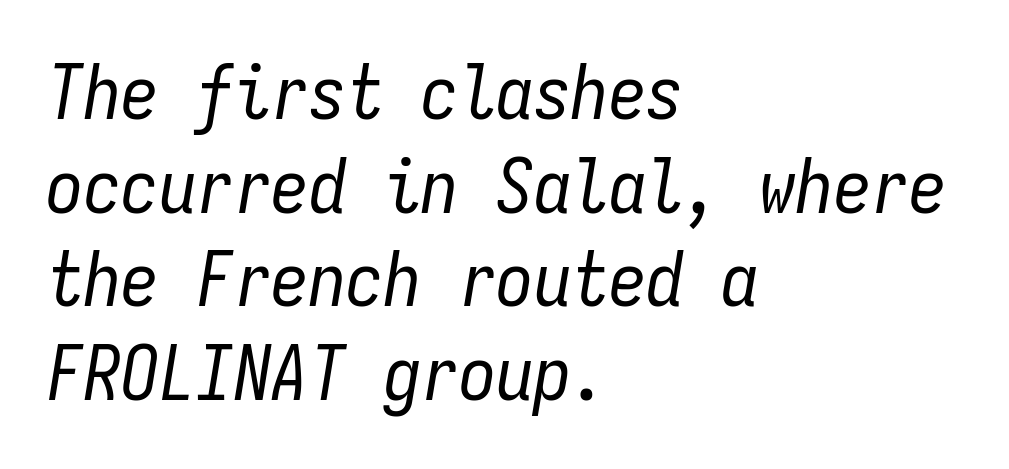
The image shows 75 px regular-weight, condensed type, italic (leaning right), monospaced; set left-aligned, normal line spacing (1.25x), normal letter spacing, not underlined; low stroke contrast and a medium x-height.
